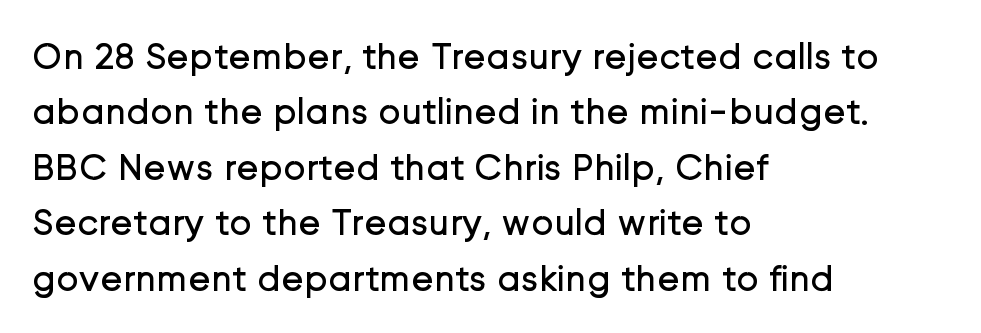
The image shows 38 px regular-weight sans-serif type, upright; set left-aligned, normal line spacing (1.46x), normal letter spacing, not underlined; low stroke contrast and a medium x-height.
